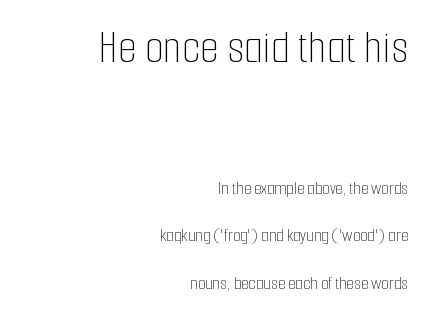
Q: Is the text bold? A: No.
Q: Is the text italic (slanted)? A: No, it is upright.
Q: Is the text underlined? A: No.
Q: How is the paragraph aligned? A: Right-aligned.
Q: Is the spacing between letters normal or unusually wide? A: Normal.
Q: Is the spacing between lines tight, normal or loose? A: Loose.
Q: Which block of text is set in a larger size, the first (top) or the second (bottom)? A: The first (top) one.
Q: Width (condensed, normal, or wide)? A: Condensed.
Q: Stroke contrast? A: Low.
Q: x-height? A: Medium.
Q: Monospaced? A: No.
